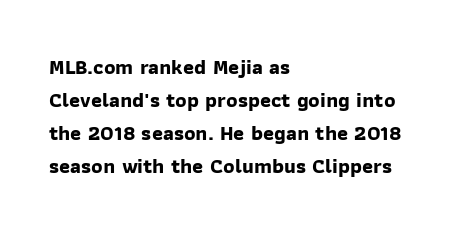
Q: Is the text bold? A: Yes.
Q: Is the text underlined? A: No.
Q: How is the paragraph aligned? A: Left-aligned.
Q: Is the spacing between letters normal or unusually wide? A: Normal.
Q: Is the spacing between lines tight, normal or loose? A: Normal.
